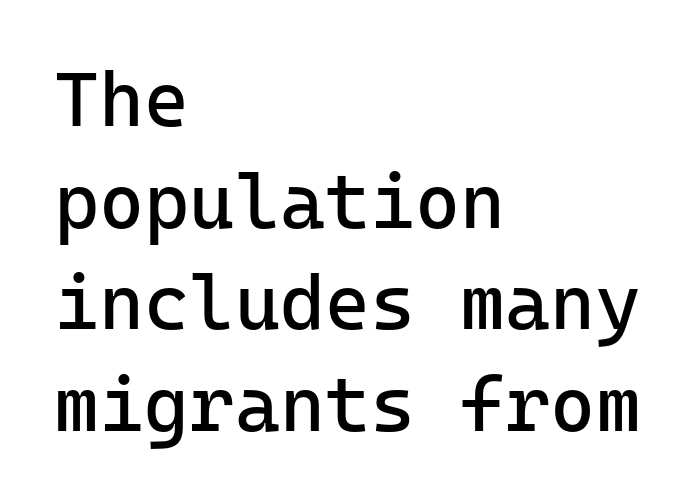
These lines keep a tight, regular rhythm from letter to letter. Regarding leading, the lines here are spaced in the standard way. Spacing verdict: monospaced, one width for all characters. Is this a sans? Yes — the strokes have no serifs. The compositor pushed each line to the left boundary.
